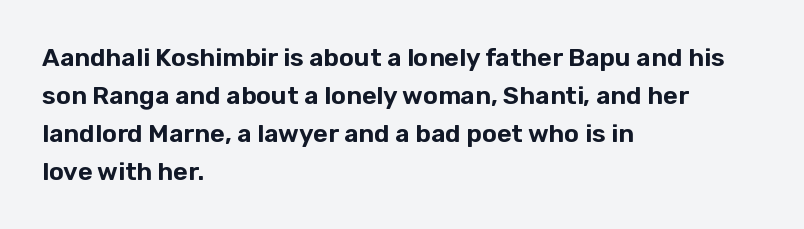
The image shows 25 px text type, upright; set left-aligned, normal line spacing (1.52x), normal letter spacing, not underlined.
